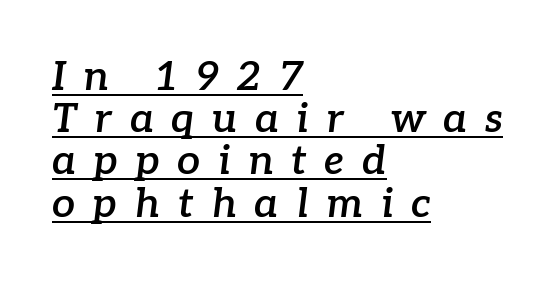
You could barely slide anything between these rows. These characters rest on top of a visible drawn line. I'd describe the lettering as semibold — firm but not a full bold. The compositor pushed each line to the left boundary.
